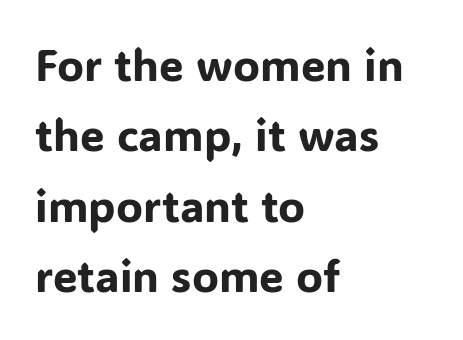
The image shows 44 px sans-serif type, upright; set left-aligned, normal line spacing (1.6x), normal letter spacing, not underlined; low stroke contrast and a medium x-height.
